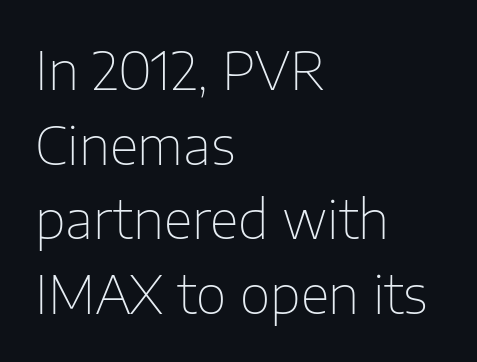
Q: Is the text bold? A: No.
Q: Is the text italic (slanted)? A: No, it is upright.
Q: Is the typeface a serif or a sans-serif typeface? A: Sans-serif.
Q: Is the text underlined? A: No.
Q: How is the paragraph aligned? A: Left-aligned.
Q: Is the spacing between letters normal or unusually wide? A: Normal.
Q: Is the spacing between lines tight, normal or loose? A: Normal.
Q: Width (condensed, normal, or wide)? A: Normal.
Q: Stroke contrast? A: Low.
Q: x-height? A: Medium.
Q: Monospaced? A: No.
